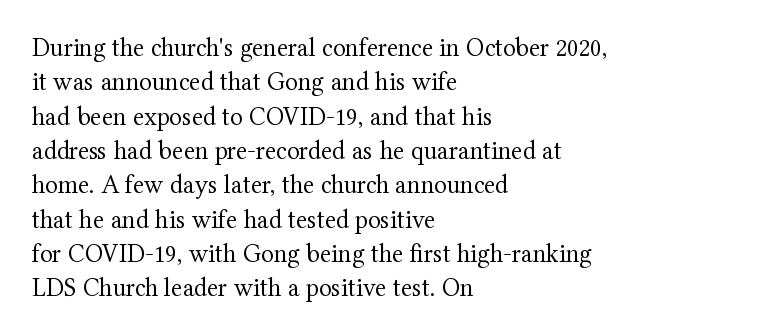
Q: Is the text bold? A: No.
Q: Is the text italic (slanted)? A: No, it is upright.
Q: Is the text underlined? A: No.
Q: How is the paragraph aligned? A: Left-aligned.
Q: Is the spacing between letters normal or unusually wide? A: Normal.
Q: Is the spacing between lines tight, normal or loose? A: Normal.
